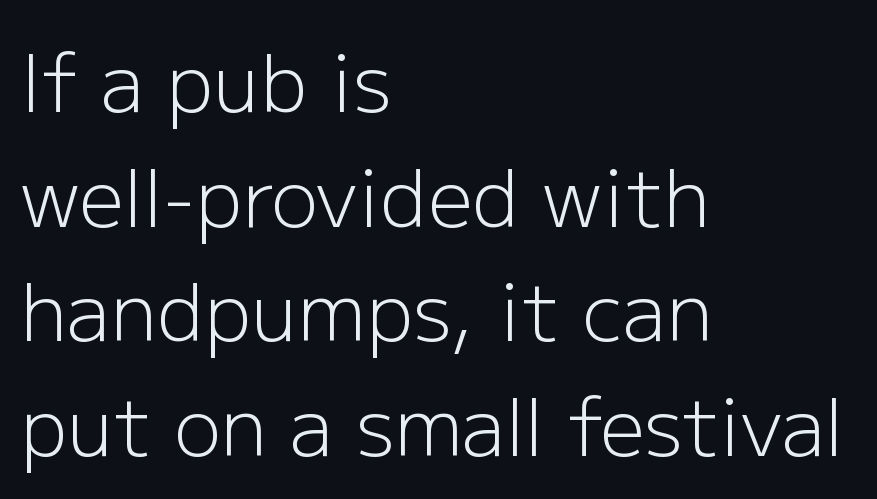
Q: Is the text bold? A: No.
Q: Is the text italic (slanted)? A: No, it is upright.
Q: Is the typeface a serif or a sans-serif typeface? A: Sans-serif.
Q: Is the text underlined? A: No.
Q: How is the paragraph aligned? A: Left-aligned.
Q: Is the spacing between letters normal or unusually wide? A: Normal.
Q: Is the spacing between lines tight, normal or loose? A: Normal.
Q: Width (condensed, normal, or wide)? A: Normal.
Q: Stroke contrast? A: Low.
Q: x-height? A: Medium.
Q: Monospaced? A: No.
